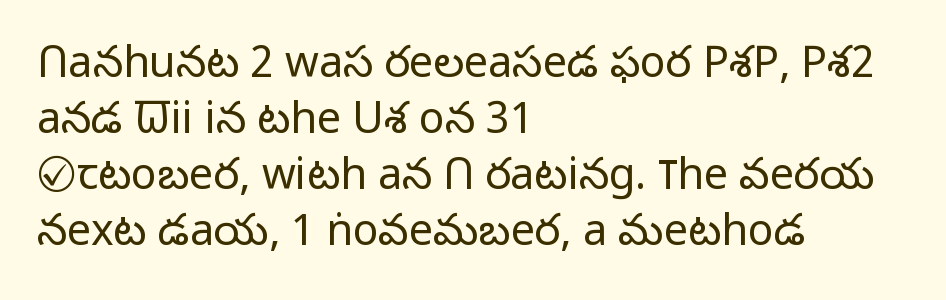
{"serif": "no", "italic": "no", "bold": "no", "weight": "light", "width": "normal", "stroke_contrast": "low", "x_height": "medium", "monospaced": "no", "underline": "no", "align": "left", "line_spacing": "normal", "line_spacing_ratio": 1.3, "letter_spacing": "normal", "letter_spacing_em": 0.0, "glyph_px": 43}
